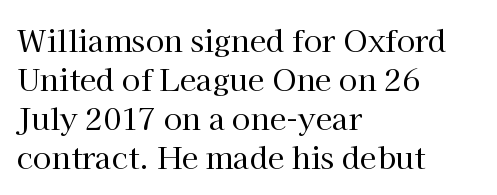
The image shows 30 px regular-weight serif type, upright; set left-aligned, normal line spacing (1.3x), normal letter spacing, not underlined; high stroke contrast and a medium x-height.
